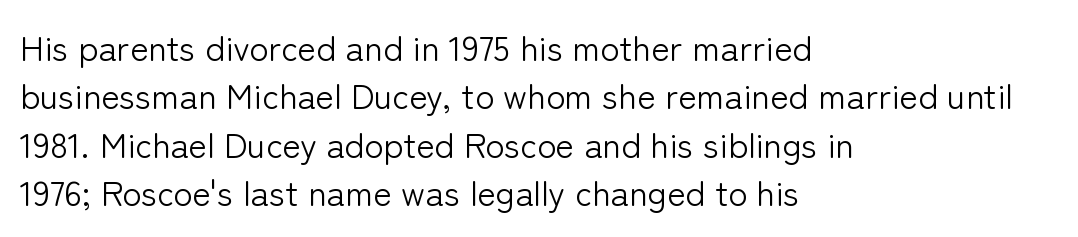
The image shows 35 px light sans-serif type, upright; set left-aligned, normal line spacing (1.38x), normal letter spacing, not underlined; low stroke contrast and a medium x-height.
